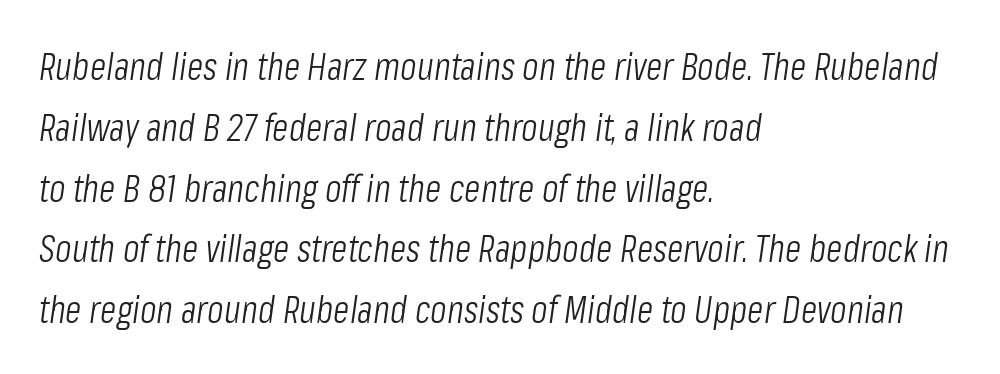
The image shows 38 px light, condensed type, italic (leaning right); set left-aligned, normal line spacing (1.6x), normal letter spacing, not underlined; low stroke contrast and a medium x-height.
